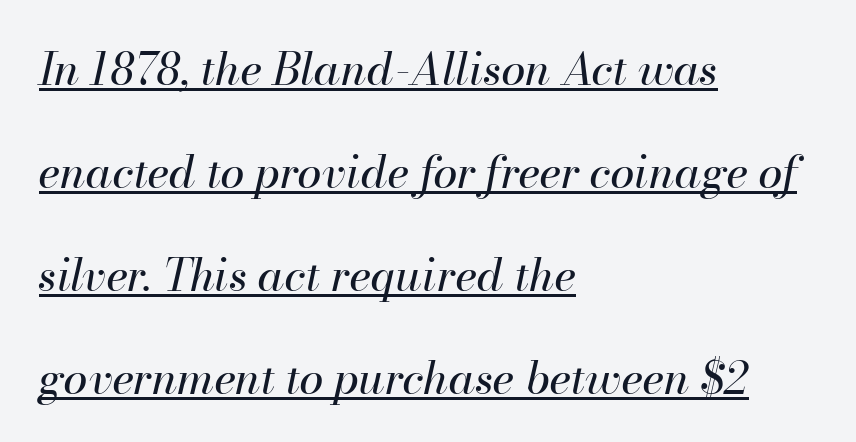
The image shows 44 px regular-weight type, italic (leaning right); set left-aligned, loose line spacing (2.34x), normal letter spacing, underlined; high stroke contrast and a small x-height.
